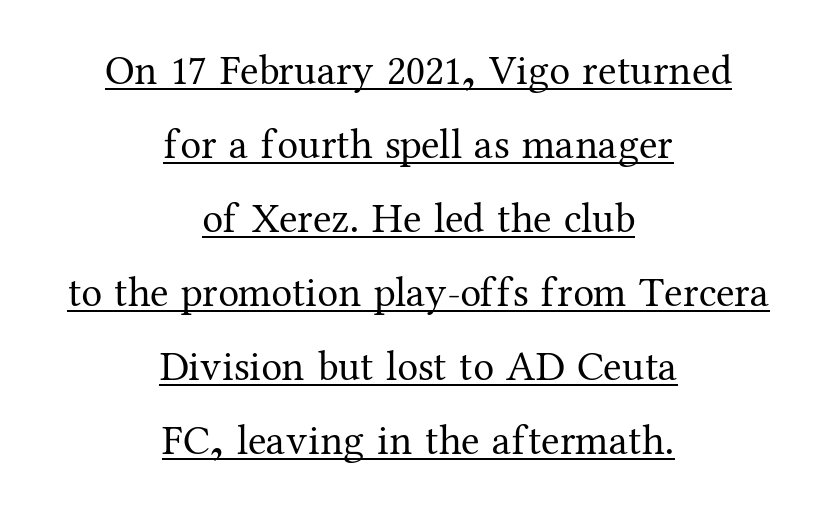
Q: Is the text bold? A: No.
Q: Is the text italic (slanted)? A: No, it is upright.
Q: Is the typeface a serif or a sans-serif typeface? A: Serif.
Q: Is the text underlined? A: Yes.
Q: How is the paragraph aligned? A: Centered.
Q: Is the spacing between letters normal or unusually wide? A: Normal.
Q: Width (condensed, normal, or wide)? A: Normal.
Q: Stroke contrast? A: Medium.
Q: x-height? A: Medium.
Q: Monospaced? A: No.
